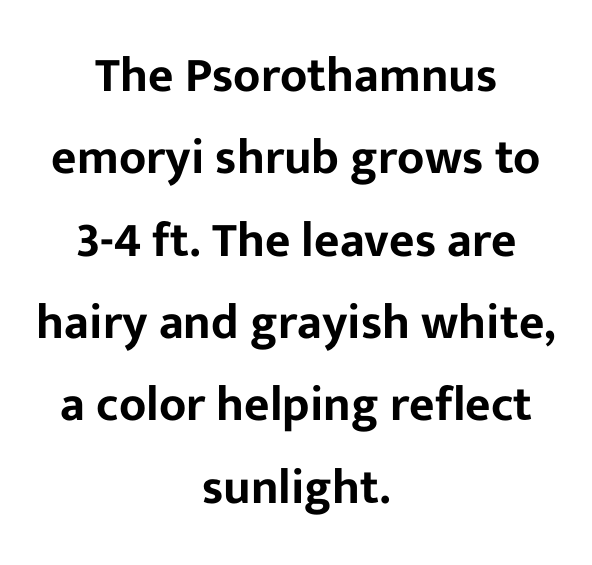
The image shows 49 px sans-serif type, upright; set centered, normal line spacing (1.68x), normal letter spacing, not underlined; low stroke contrast and a medium x-height.
